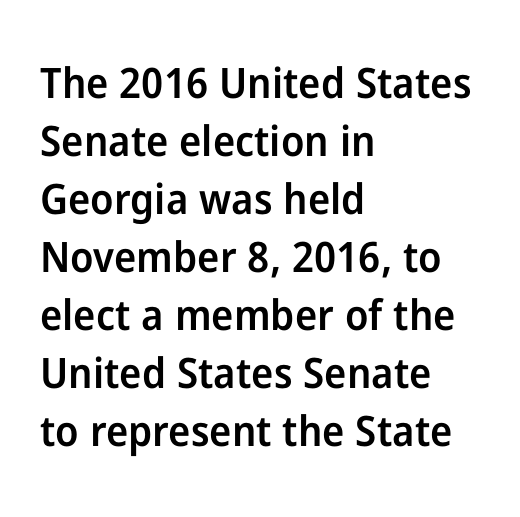
Q: Is the text bold? A: Semi-bold.
Q: Is the text italic (slanted)? A: No, it is upright.
Q: Is the typeface a serif or a sans-serif typeface? A: Sans-serif.
Q: Is the text underlined? A: No.
Q: How is the paragraph aligned? A: Left-aligned.
Q: Is the spacing between letters normal or unusually wide? A: Normal.
Q: Is the spacing between lines tight, normal or loose? A: Normal.
Q: Width (condensed, normal, or wide)? A: Normal.
Q: Stroke contrast? A: Low.
Q: x-height? A: Medium.
Q: Monospaced? A: No.
